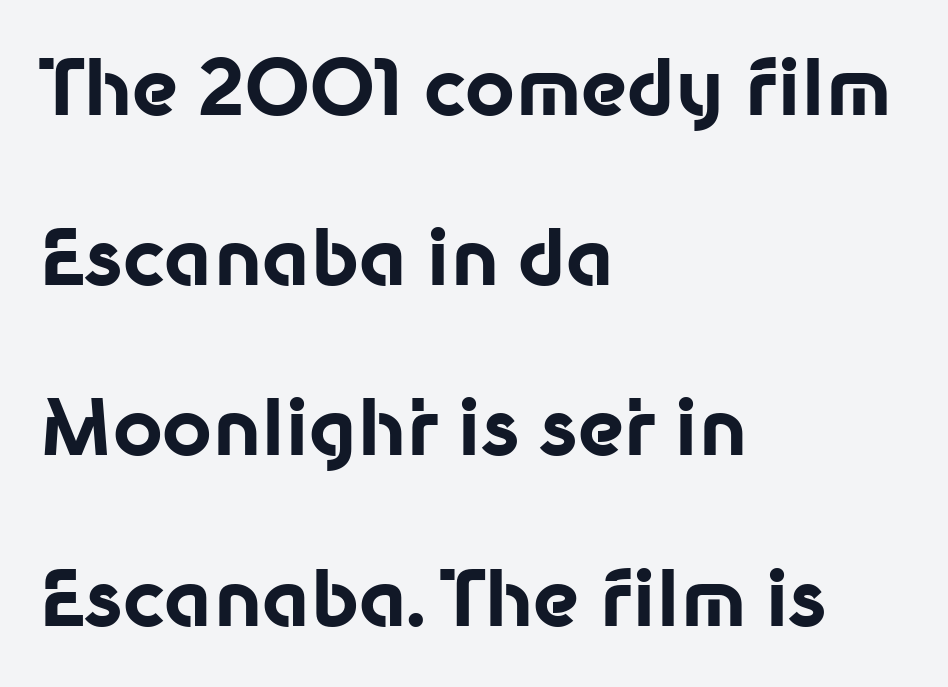
Q: Is the text bold? A: Yes.
Q: Is the text italic (slanted)? A: No, it is upright.
Q: Is the typeface a serif or a sans-serif typeface? A: Sans-serif.
Q: Is the text underlined? A: No.
Q: How is the paragraph aligned? A: Left-aligned.
Q: Is the spacing between letters normal or unusually wide? A: Normal.
Q: Is the spacing between lines tight, normal or loose? A: Loose.
Q: Width (condensed, normal, or wide)? A: Normal.
Q: Stroke contrast? A: Low.
Q: x-height? A: Medium.
Q: Monospaced? A: No.
